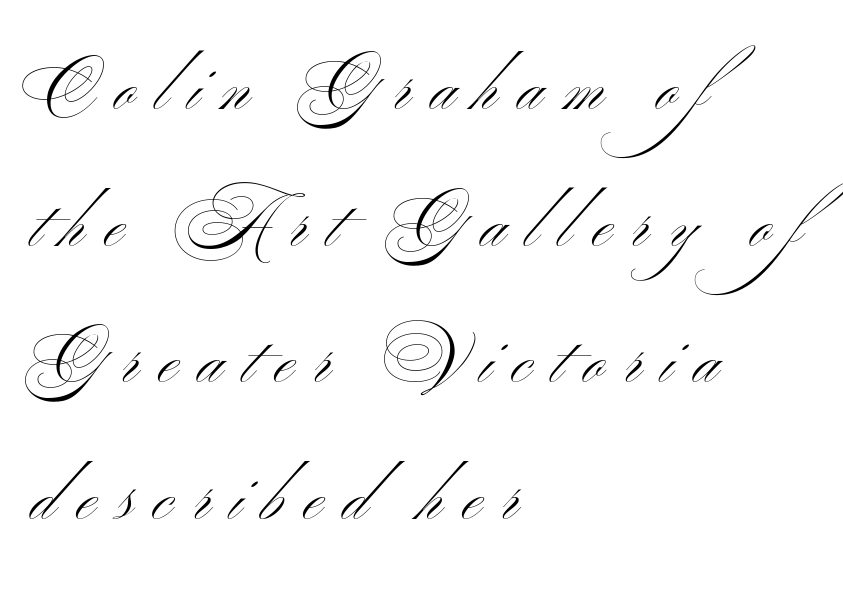
The image shows 66 px light, wide sans-serif type; set left-aligned, loose line spacing (2.07x), unusually wide letter spacing (+0.31 em), not underlined; medium stroke contrast and a small x-height.
